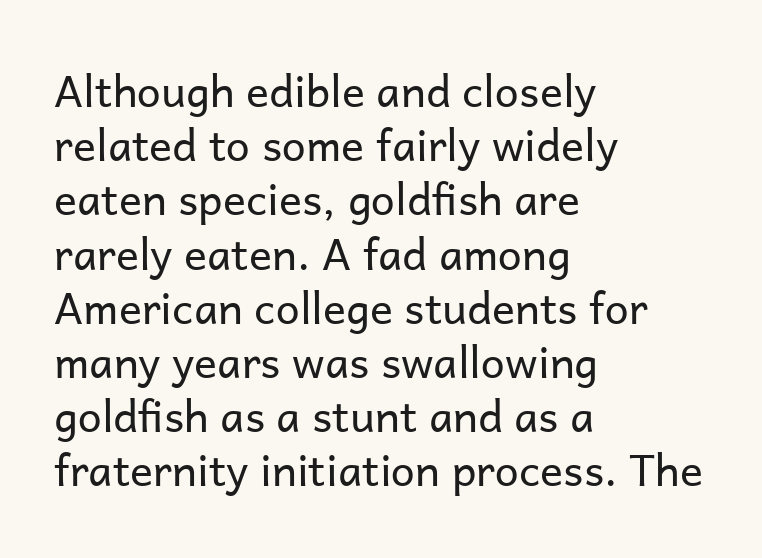
{"serif": "no", "italic": "no", "bold": "no", "weight": "regular", "width": "normal", "stroke_contrast": "low", "x_height": "medium", "monospaced": "no", "underline": "no", "align": "left", "line_spacing": "normal", "line_spacing_ratio": 1.26, "letter_spacing": "normal", "letter_spacing_em": 0.0, "glyph_px": 43}
